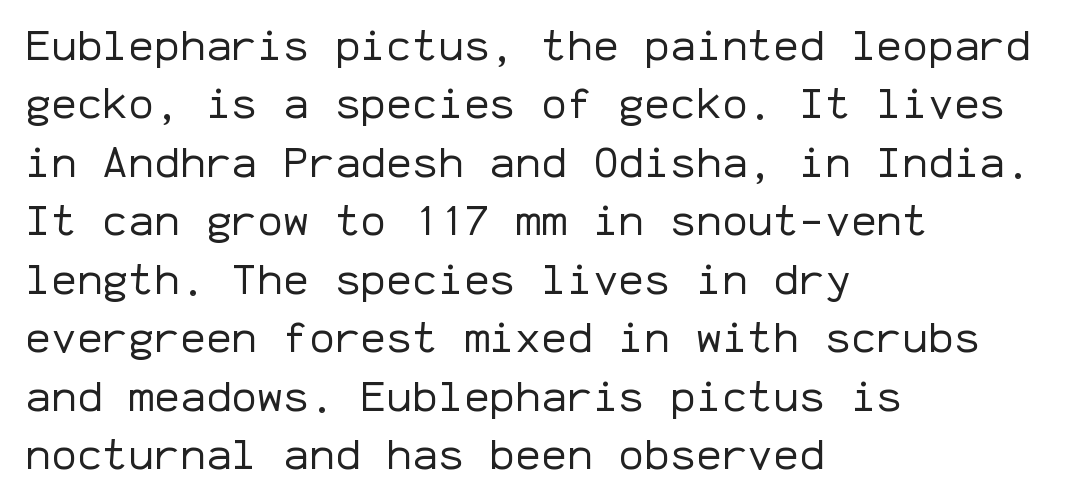
Ink coverage per letter is moderate at most. Fixed-width glyphs throughout — classic coding-font behaviour. Decoration check: the copy has no underline. The rows are spaced the way most documents space them. The line texture is even and compact thanks to regular tracking.
